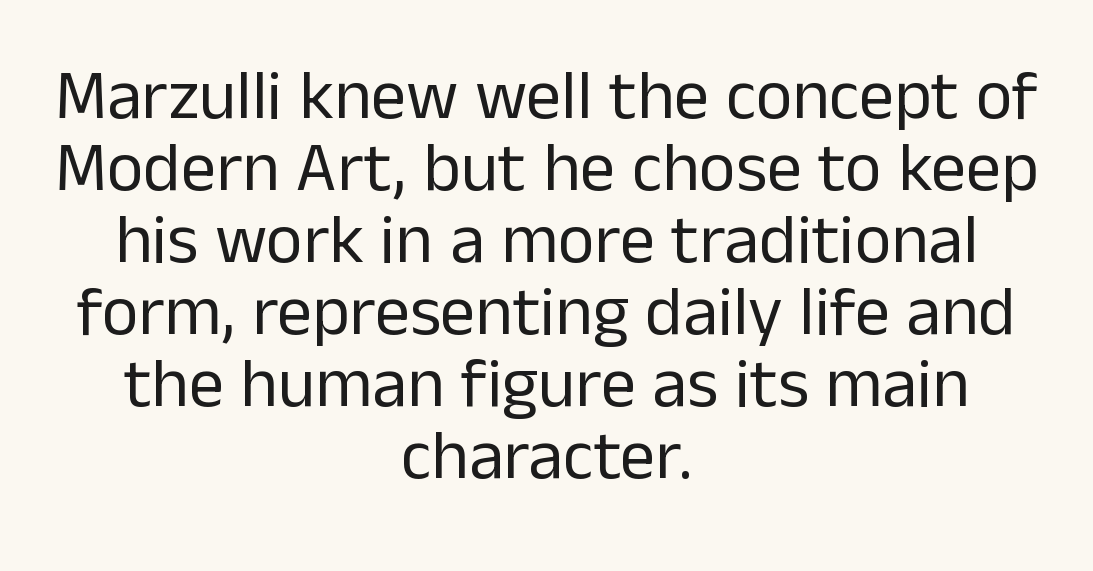
The image shows 70 px regular-weight sans-serif type, upright; set centered, tight line spacing (1.03x), normal letter spacing, not underlined; low stroke contrast and a medium x-height.
